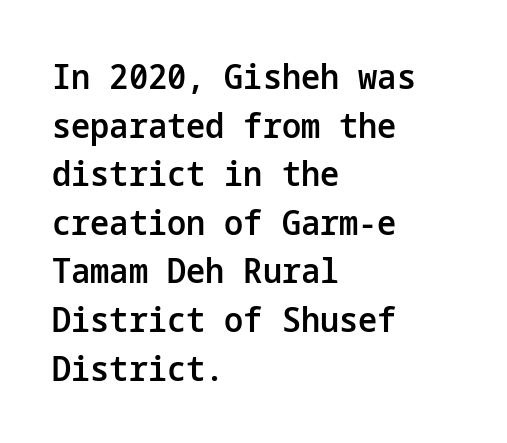
The typography opts for an upright posture over an oblique one. Any mark beneath the type? The region is blank. Caption: standard tracking, unaltered. No feet cap the strokes, marking this as sans-serif type.
